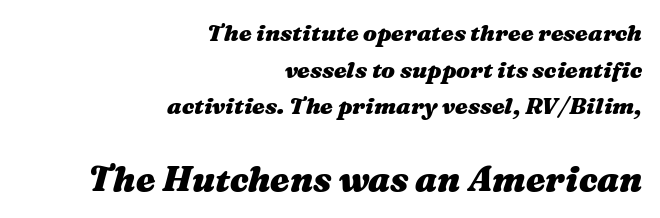
These lines carry a lot of weight — the face is fully bold. The paragraph has a hard right edge and a soft left edge. A typesetter would call this proportional, since set widths differ per character. What's the leading like? Ordinary, nothing unusual.
